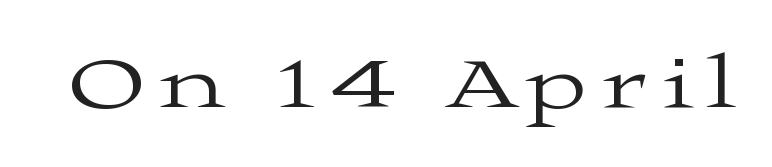
Q: Is the text bold? A: No.
Q: Is the text italic (slanted)? A: No, it is upright.
Q: Is the typeface a serif or a sans-serif typeface? A: Serif.
Q: Is the text underlined? A: No.
Q: Is the spacing between letters normal or unusually wide? A: Unusually wide.
Q: Width (condensed, normal, or wide)? A: Wide.
Q: Stroke contrast? A: Medium.
Q: x-height? A: Medium.
Q: Monospaced? A: No.
